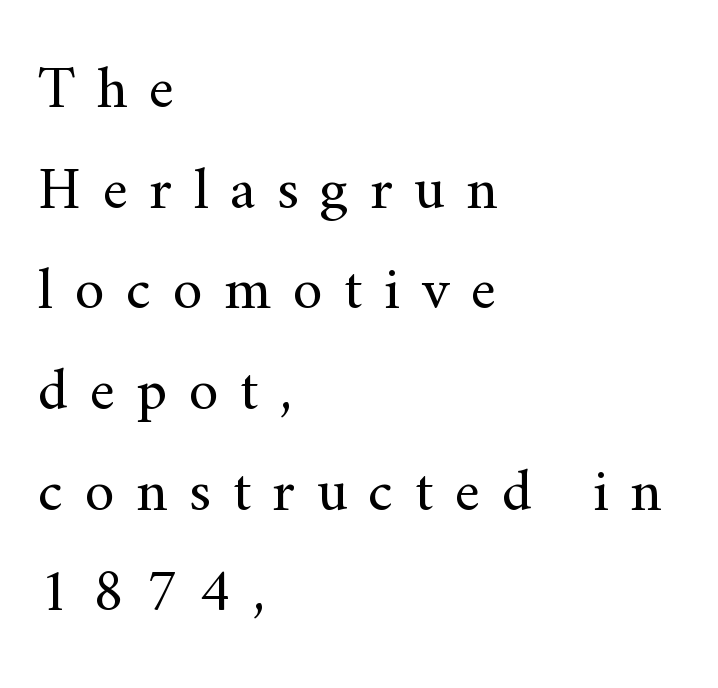
The image shows 61 px regular-weight serif type, upright; set left-aligned, normal line spacing (1.65x), unusually wide letter spacing (+0.35 em), not underlined; medium stroke contrast and a small x-height.
